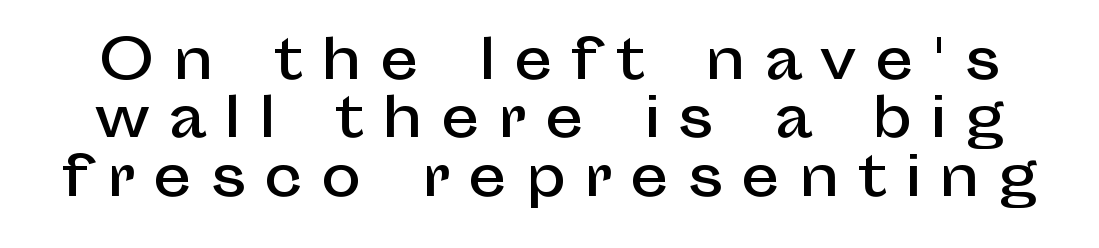
Q: Is the text italic (slanted)? A: No, it is upright.
Q: Is the typeface a serif or a sans-serif typeface? A: Sans-serif.
Q: Is the text underlined? A: No.
Q: Is the spacing between letters normal or unusually wide? A: Unusually wide.
Q: Is the spacing between lines tight, normal or loose? A: Tight.
Q: Width (condensed, normal, or wide)? A: Normal.
Q: Stroke contrast? A: Low.
Q: x-height? A: Medium.
Q: Monospaced? A: No.
